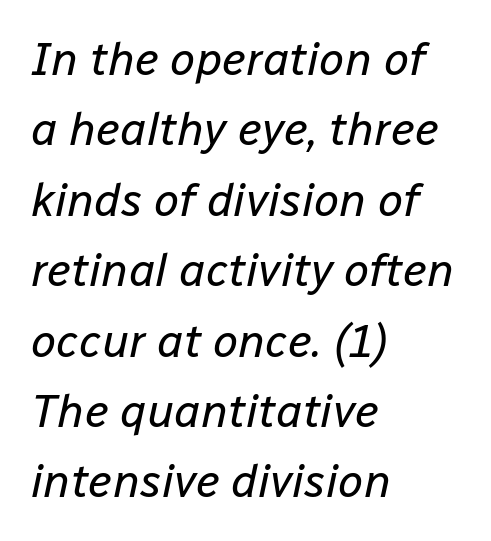
The image shows 46 px regular-weight type, italic (leaning right); set left-aligned, normal line spacing (1.53x), normal letter spacing, not underlined; low stroke contrast and a medium x-height.
